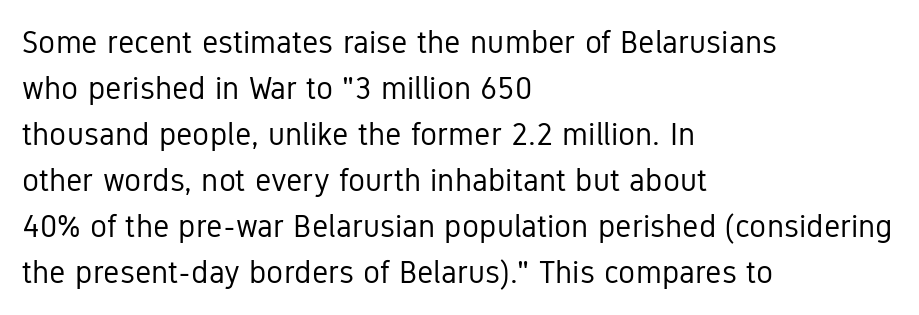
The image shows 32 px regular-weight, condensed sans-serif type, upright; set left-aligned, normal line spacing (1.44x), normal letter spacing, not underlined; low stroke contrast and a medium x-height.
